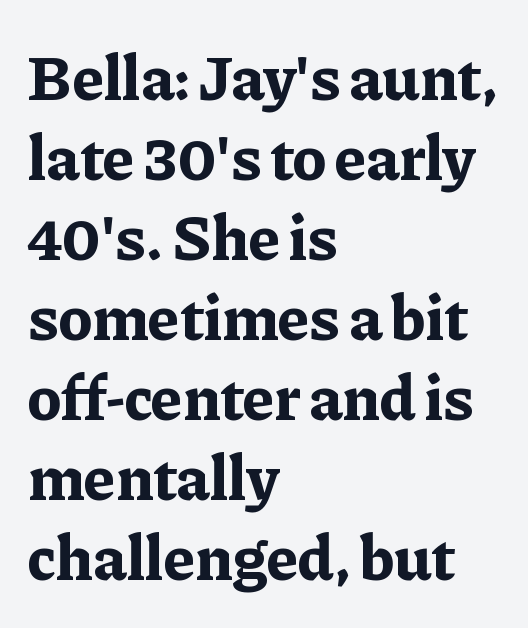
Character widths vary here, with narrow letters taking less room than wide ones. Typographic density is high because the face is bold. The block of text has a typical density, with ordinary space between rows. Only glyphs here, with clear space below each row.
